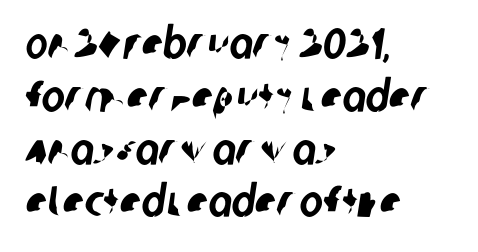
{"serif": "no", "width": "condensed", "stroke_contrast": "low", "x_height": "large", "monospaced": "no", "underline": "no", "align": "left", "line_spacing_ratio": 1.2, "letter_spacing": "normal", "letter_spacing_em": 0.0, "glyph_px": 44}
